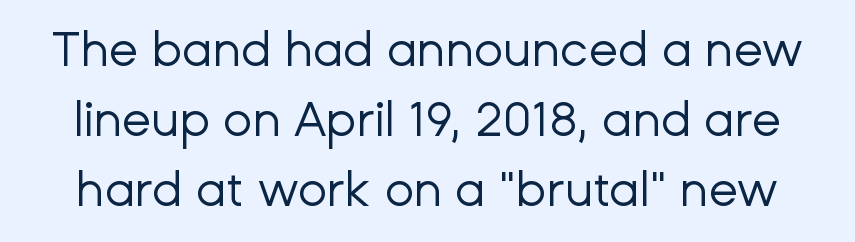
Underlining? Definitely not there. Compared with typical paragraphs, the rows here are spaced about the same. Is the letter spacing exaggerated? No — it looks like the ordinary default. Varying glyph widths throughout — classic text-font behaviour.
